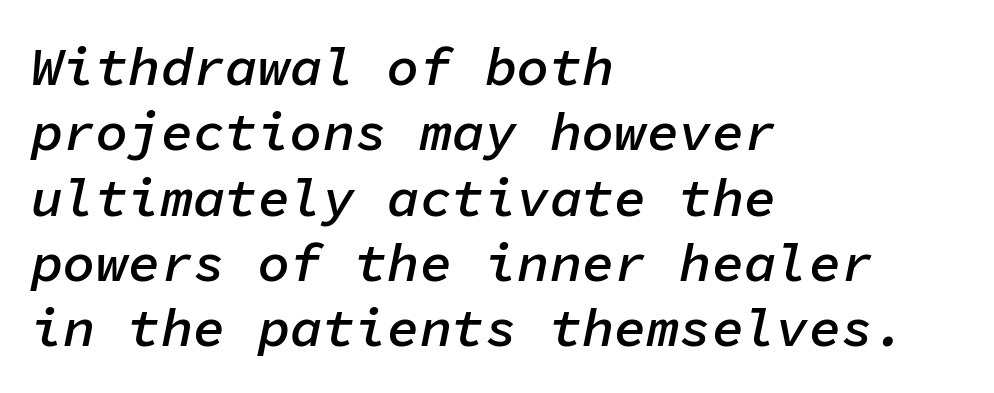
The image shows 54 px semibold type, italic (leaning right), monospaced; set left-aligned, line spacing 1.21x, normal letter spacing, not underlined; low stroke contrast and a medium x-height.
